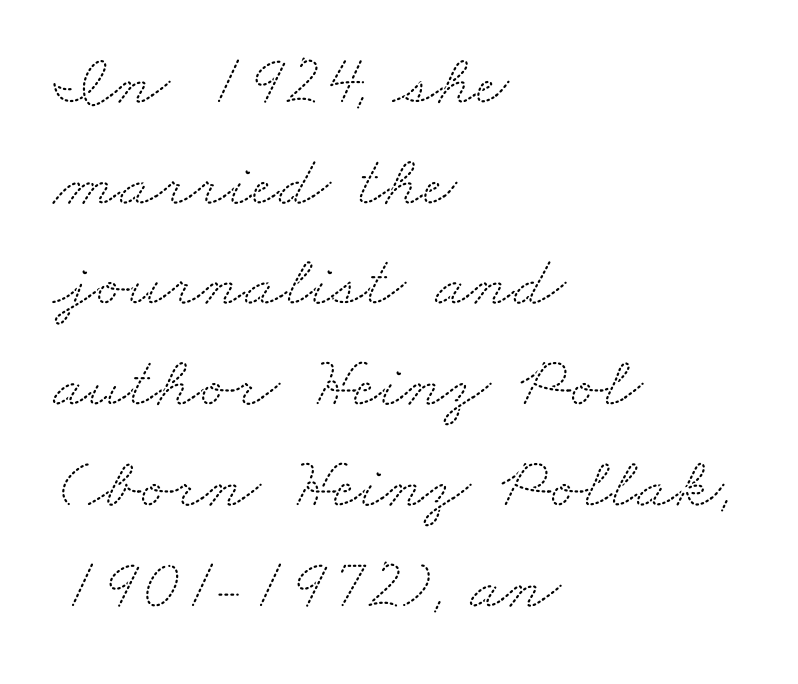
{"serif": "yes", "width": "wide", "stroke_contrast": "medium", "x_height": "small", "monospaced": "no", "underline": "no", "align": "left", "line_spacing": "normal", "line_spacing_ratio": 1.38, "letter_spacing": "normal", "letter_spacing_em": 0.0, "glyph_px": 73}
